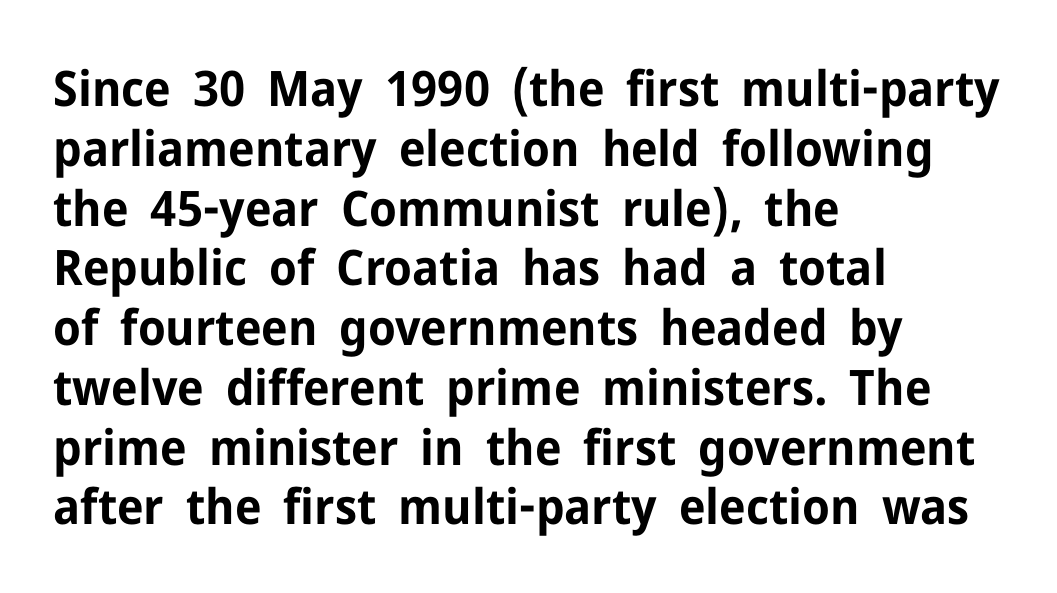
Serif or sans? Sans — the stroke terminals are bare. Honestly, there is no underline to notice here at all. Inter-character spacing is left at the font's built-in metrics. The passage is arranged the way most books set body copy — flush left. Vertical strokes here are truly vertical.
